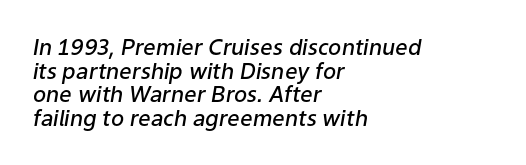
Q: Is the text bold? A: Semi-bold.
Q: Is the text italic (slanted)? A: Yes, it leans right by about 9 degrees.
Q: Is the text underlined? A: No.
Q: How is the paragraph aligned? A: Left-aligned.
Q: Is the spacing between letters normal or unusually wide? A: Normal.
Q: Is the spacing between lines tight, normal or loose? A: Tight.
